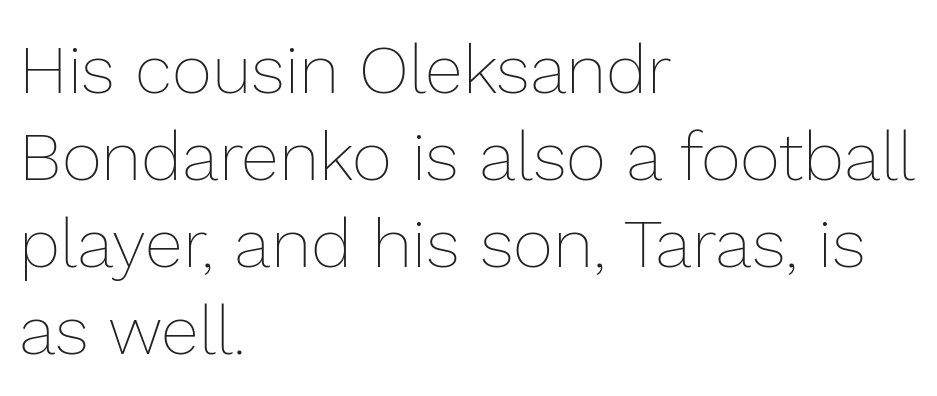
{"italic": "no", "bold": "no", "weight": "thin", "width": "normal", "stroke_contrast": "low", "x_height": "medium", "monospaced": "no", "underline": "no", "align": "left", "line_spacing": "normal", "line_spacing_ratio": 1.26, "letter_spacing": "normal", "letter_spacing_em": 0.0, "glyph_px": 69}
